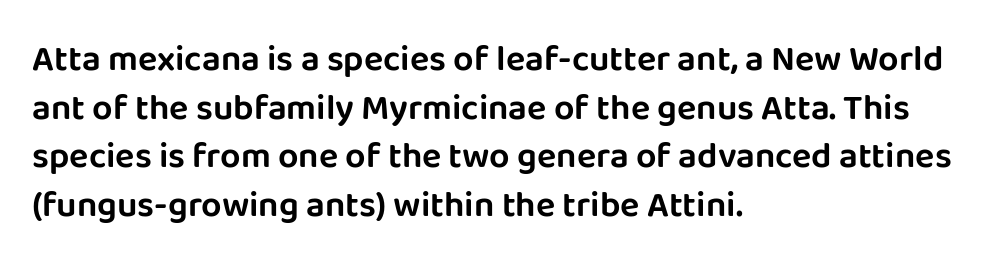
{"serif": "no", "italic": "no", "width": "normal", "stroke_contrast": "low", "x_height": "large", "monospaced": "no", "underline": "no", "align": "left", "line_spacing": "normal", "line_spacing_ratio": 1.35, "letter_spacing": "normal", "letter_spacing_em": 0.0, "glyph_px": 36}
